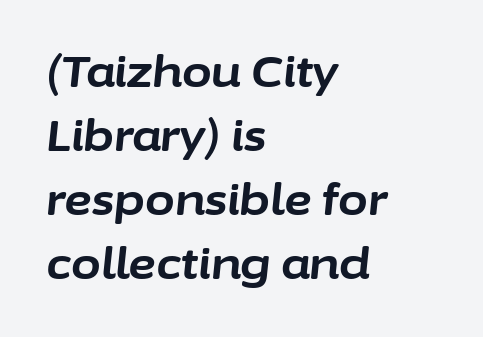
Q: Is the text bold? A: Yes.
Q: Is the text italic (slanted)? A: Yes, it leans right by about 6 degrees.
Q: Is the text underlined? A: No.
Q: How is the paragraph aligned? A: Left-aligned.
Q: Is the spacing between letters normal or unusually wide? A: Normal.
Q: Is the spacing between lines tight, normal or loose? A: Normal.
Q: Width (condensed, normal, or wide)? A: Normal.
Q: Stroke contrast? A: Low.
Q: x-height? A: Medium.
Q: Monospaced? A: No.
